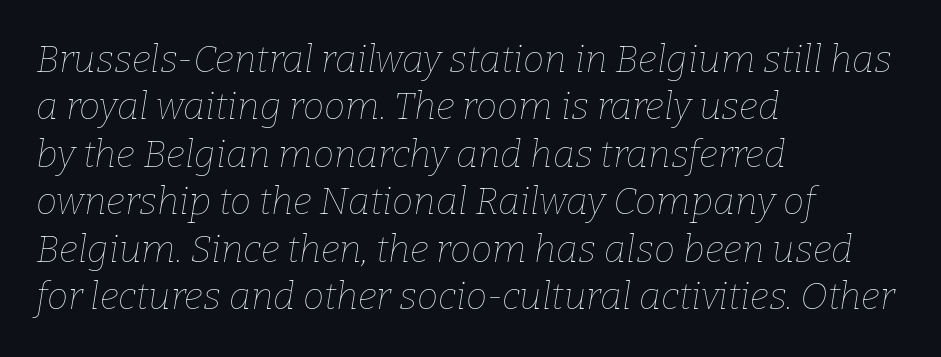
{"italic": "yes", "lean": "right", "slant_degrees": 9, "bold": "no", "weight": "thin", "width": "normal", "stroke_contrast": "low", "x_height": "medium", "monospaced": "no", "underline": "no", "align": "left", "line_spacing": "normal", "line_spacing_ratio": 1.25, "letter_spacing": "normal", "letter_spacing_em": 0.0, "glyph_px": 38}
